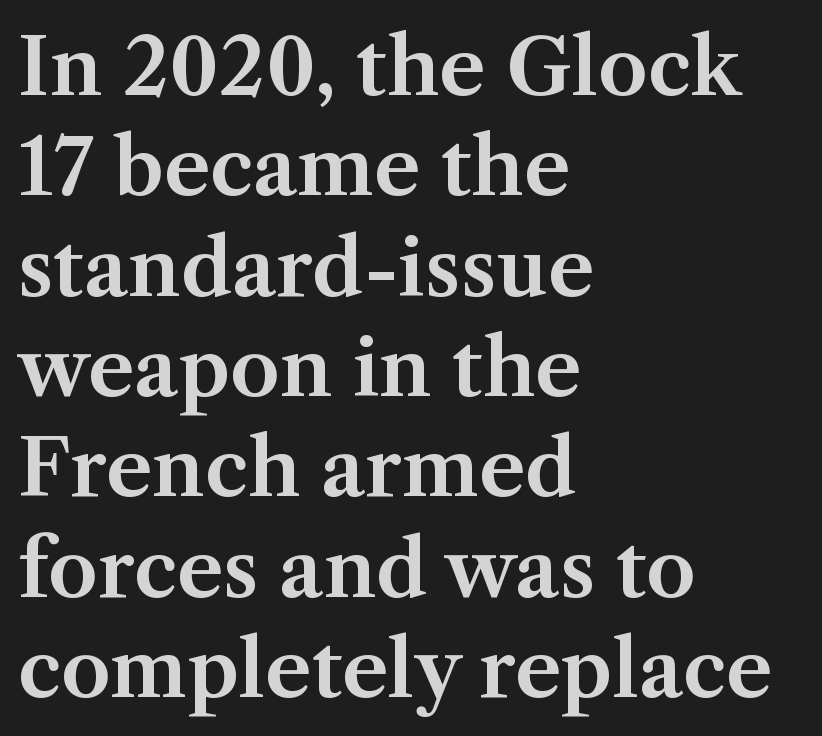
The image shows 79 px serif type, upright; set left-aligned, normal line spacing (1.27x), normal letter spacing, not underlined; medium stroke contrast and a medium x-height.
